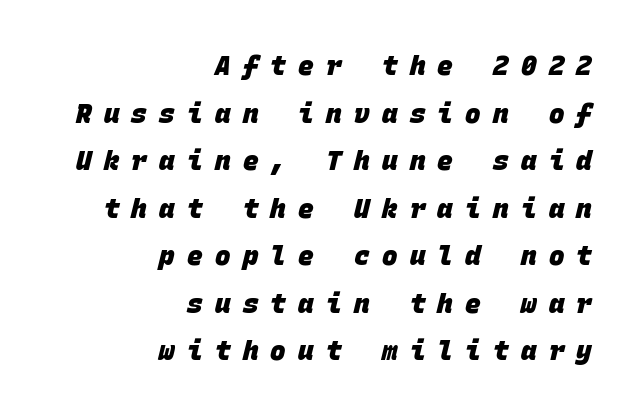
Q: Is the text bold? A: Yes.
Q: Is the text underlined? A: No.
Q: How is the paragraph aligned? A: Right-aligned.
Q: Is the spacing between letters normal or unusually wide? A: Unusually wide.
